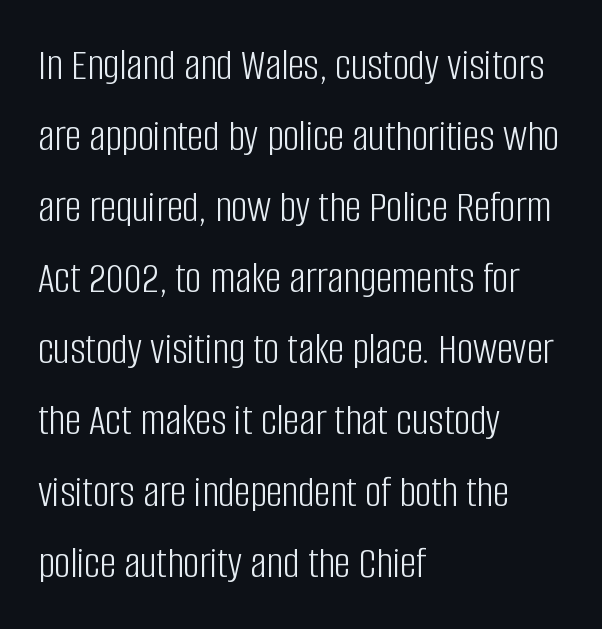
A typesetter would label this face a sans. The type sits square on the baseline with zero lean. Short note: letters normally spaced. The weight tops out at a normal text grade. Each letter keeps its own natural width here, so spacing adapts to shape.
